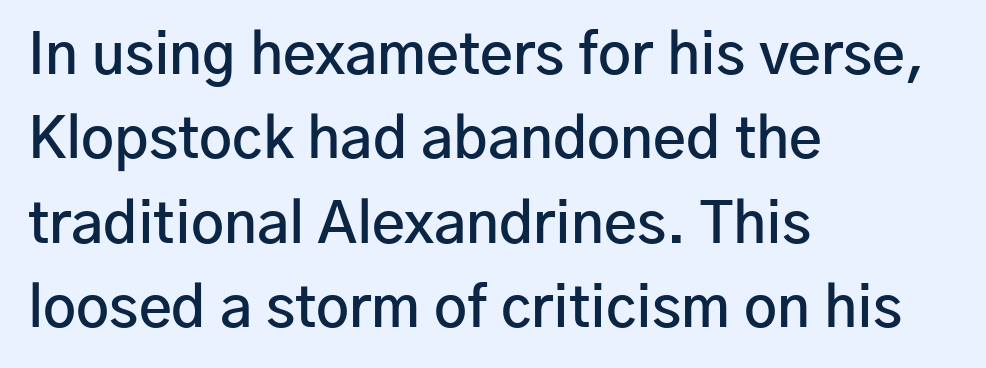
{"serif": "no", "italic": "no", "bold": "semi", "weight": "semibold", "width": "normal", "stroke_contrast": "low", "x_height": "medium", "monospaced": "no", "underline": "no", "align": "left", "line_spacing": "normal", "line_spacing_ratio": 1.48, "letter_spacing": "normal", "letter_spacing_em": 0.0, "glyph_px": 57}
